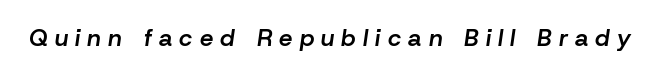
Glance below the letters and you will spot only blank space. Characters are canted at an angle relative to the baseline's perpendicular. This sample uses expanded letter spacing, leaving extra air between glyphs. Caption: semibold face, moderately heavy strokes.
